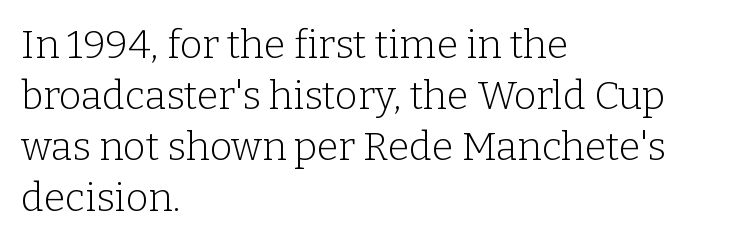
Q: Is the text bold? A: No.
Q: Is the text italic (slanted)? A: No, it is upright.
Q: Is the typeface a serif or a sans-serif typeface? A: Serif.
Q: Is the text underlined? A: No.
Q: How is the paragraph aligned? A: Left-aligned.
Q: Is the spacing between letters normal or unusually wide? A: Normal.
Q: Is the spacing between lines tight, normal or loose? A: Normal.
Q: Width (condensed, normal, or wide)? A: Normal.
Q: Stroke contrast? A: Low.
Q: x-height? A: Medium.
Q: Monospaced? A: No.
